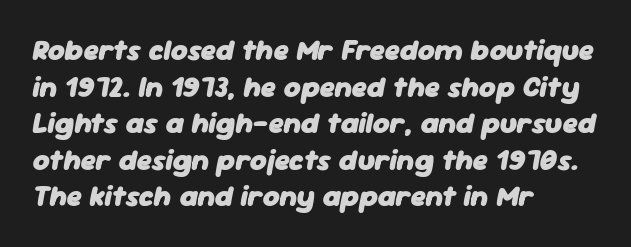
What stands out about the letter spacing? Nothing — it is the standard amount. Alignment: flush left. This block has exactly the height ordinary leading produces. Proportional: the letters do not fall into vertical columns. The strokes are fattened all the way to bold.
